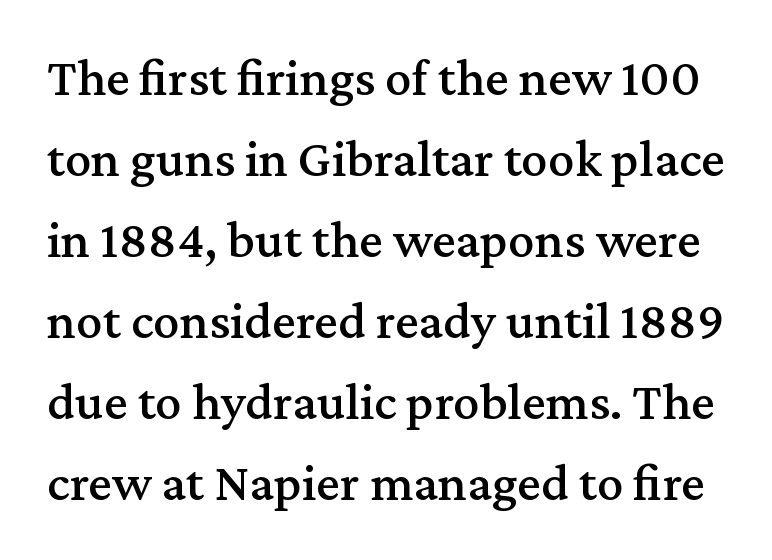
The image shows 53 px serif type, upright; set normal line spacing (1.53x), normal letter spacing, not underlined; medium stroke contrast and a medium x-height.
